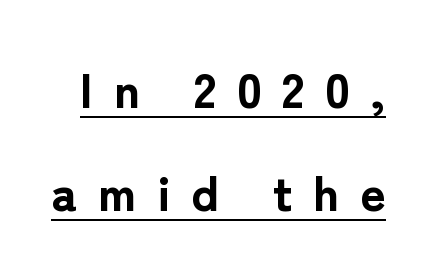
The image shows 49 px bold sans-serif type, upright; set loose line spacing (2.1x), unusually wide letter spacing (+0.42 em), underlined; low stroke contrast and a medium x-height.
